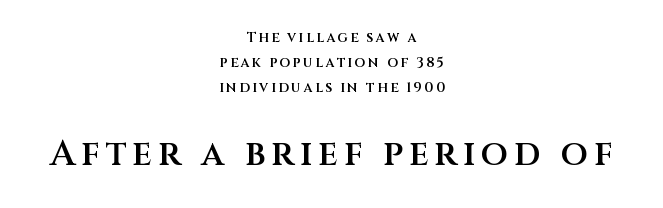
Q: Is the text bold? A: Semi-bold.
Q: Is the text italic (slanted)? A: No, it is upright.
Q: Is the typeface a serif or a sans-serif typeface? A: Sans-serif.
Q: Is the text underlined? A: No.
Q: How is the paragraph aligned? A: Centered.
Q: Which block of text is set in a larger size, the first (top) or the second (bottom)? A: The second (bottom) one.
Q: Width (condensed, normal, or wide)? A: Normal.
Q: Stroke contrast? A: Medium.
Q: x-height? A: Large.
Q: Monospaced? A: No.
